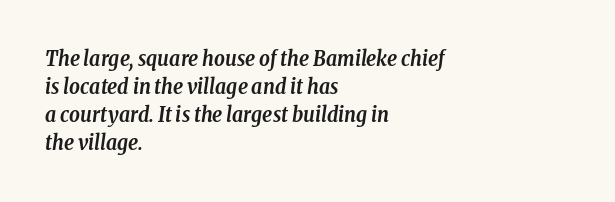
{"italic": "yes", "lean": "right", "slant_degrees": 8, "bold": "yes", "underline": "no", "align": "left", "line_spacing": "normal", "line_spacing_ratio": 1.34, "letter_spacing": "normal", "letter_spacing_em": 0.0, "glyph_px": 21}
